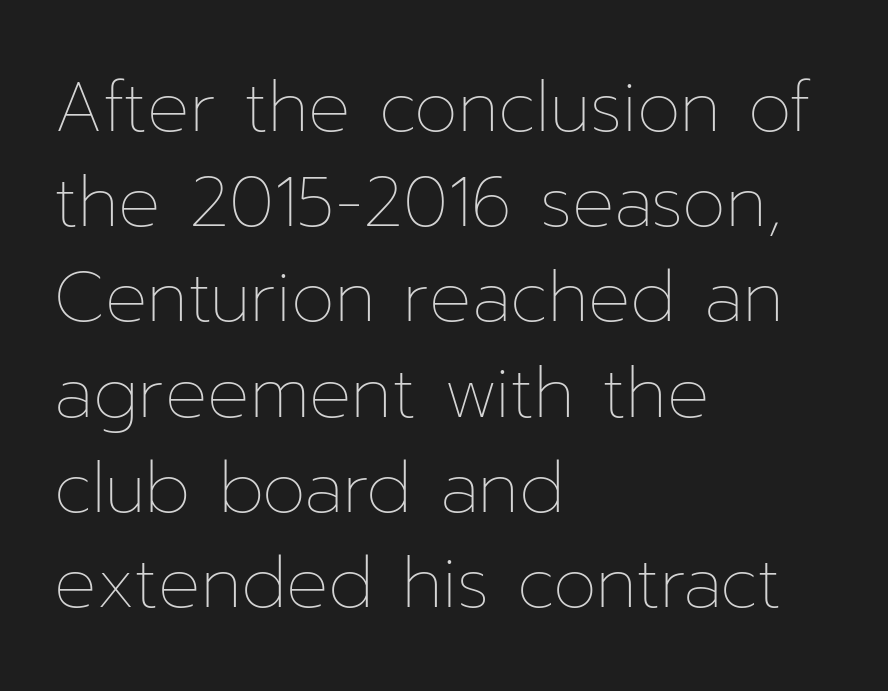
The paragraph shown leans on its left margin. Descender tails drop into unmarked territory. Honestly, the row spacing looks completely unremarkable. The rendering uses natural spacing where letterforms have individual widths. What stands out about the letter spacing? Nothing — it is the standard amount.
